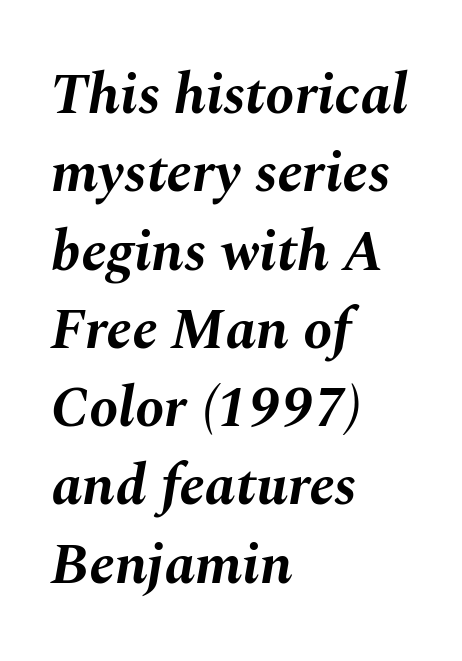
Q: Is the text bold? A: Yes.
Q: Is the text italic (slanted)? A: Yes, it leans right by about 10 degrees.
Q: Is the text underlined? A: No.
Q: How is the paragraph aligned? A: Left-aligned.
Q: Is the spacing between letters normal or unusually wide? A: Normal.
Q: Is the spacing between lines tight, normal or loose? A: Normal.
Q: Width (condensed, normal, or wide)? A: Normal.
Q: Stroke contrast? A: Medium.
Q: x-height? A: Medium.
Q: Monospaced? A: No.
